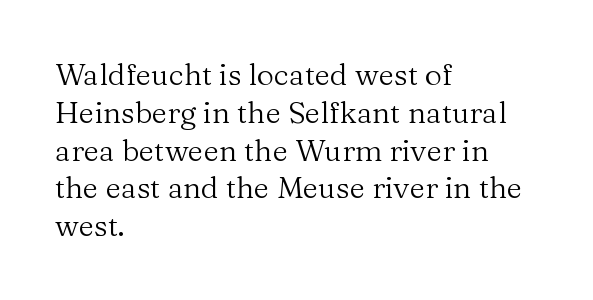
{"serif": "yes", "italic": "no", "bold": "no", "weight": "regular", "width": "normal", "stroke_contrast": "medium", "x_height": "medium", "monospaced": "no", "underline": "no", "align": "left", "line_spacing": "normal", "line_spacing_ratio": 1.26, "letter_spacing": "normal", "letter_spacing_em": 0.0, "glyph_px": 30}
